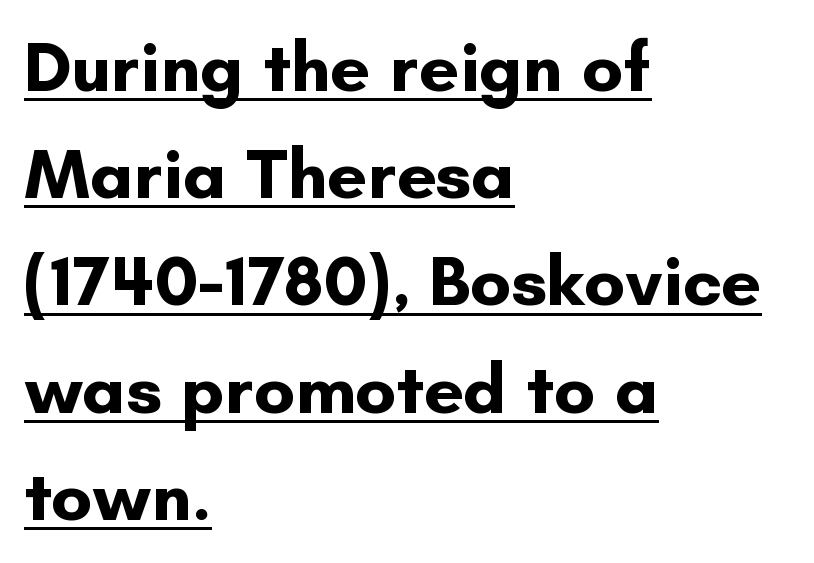
Leftover space on each line is placed entirely after the last word. A full-strength bold gives these letters their thick strokes. This sample keeps an unexceptional amount of space between lines. Is this a sans? Yes — the strokes have no serifs.
